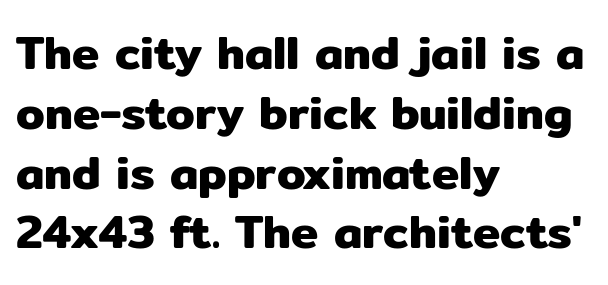
{"serif": "no", "italic": "no", "width": "normal", "stroke_contrast": "low", "x_height": "medium", "monospaced": "no", "underline": "no", "align": "left", "line_spacing": "normal", "line_spacing_ratio": 1.3, "letter_spacing": "normal", "letter_spacing_em": 0.0, "glyph_px": 46}
